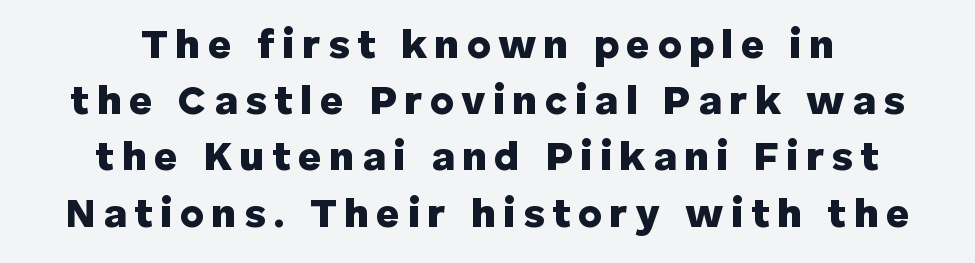
The image shows 41 px heavy sans-serif type, upright; set centered, normal line spacing (1.37x), not underlined; low stroke contrast and a medium x-height.
